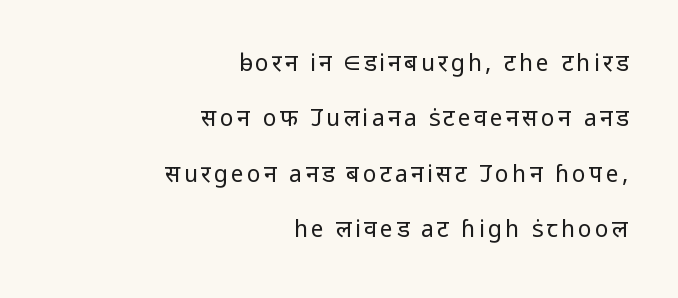
{"italic": "no", "bold": "no", "underline": "no", "align": "right", "line_spacing": "loose", "line_spacing_ratio": 2.41, "glyph_px": 23}
